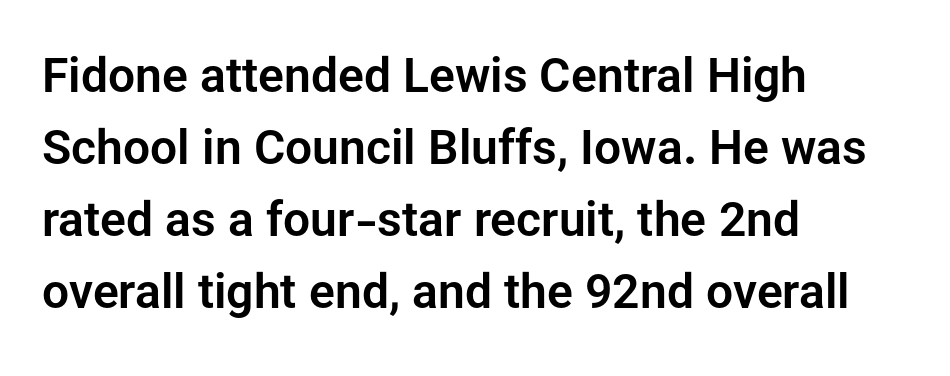
Q: Is the text italic (slanted)? A: No, it is upright.
Q: Is the typeface a serif or a sans-serif typeface? A: Sans-serif.
Q: Is the text underlined? A: No.
Q: How is the paragraph aligned? A: Left-aligned.
Q: Is the spacing between letters normal or unusually wide? A: Normal.
Q: Is the spacing between lines tight, normal or loose? A: Normal.
Q: Width (condensed, normal, or wide)? A: Normal.
Q: Stroke contrast? A: Low.
Q: x-height? A: Medium.
Q: Monospaced? A: No.
